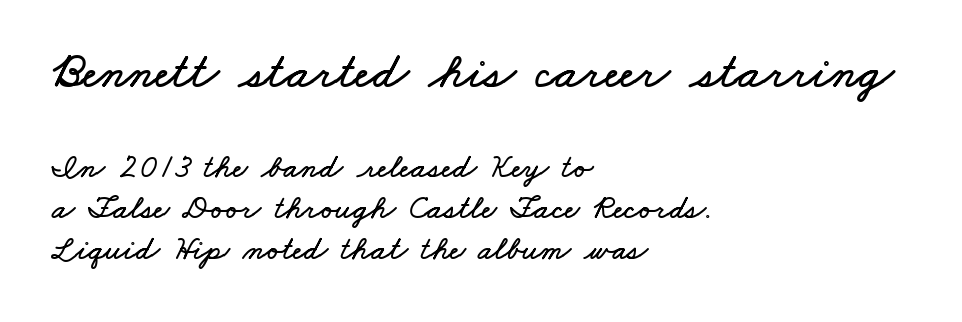
The image shows 50 px wide type; set left-aligned, line spacing 1.24x, normal letter spacing, not underlined; the first (top) block is 1.52x larger; low stroke contrast and a small x-height.
